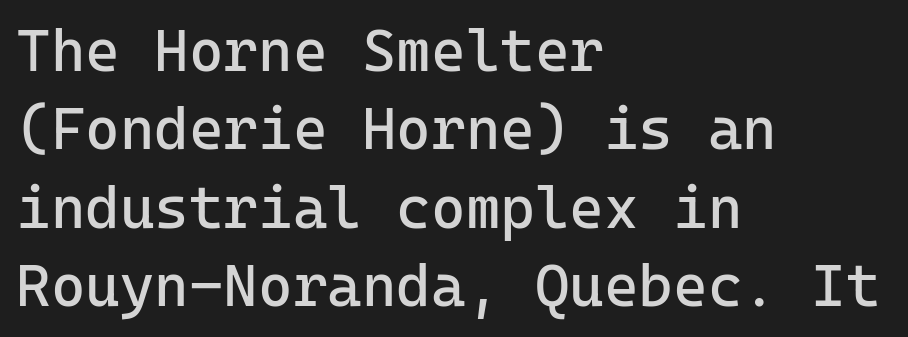
Q: Is the text bold? A: No.
Q: Is the text italic (slanted)? A: No, it is upright.
Q: Is the typeface a serif or a sans-serif typeface? A: Sans-serif.
Q: Is the text underlined? A: No.
Q: How is the paragraph aligned? A: Left-aligned.
Q: Is the spacing between letters normal or unusually wide? A: Normal.
Q: Is the spacing between lines tight, normal or loose? A: Normal.
Q: Width (condensed, normal, or wide)? A: Normal.
Q: Stroke contrast? A: Low.
Q: x-height? A: Medium.
Q: Monospaced? A: Yes.
